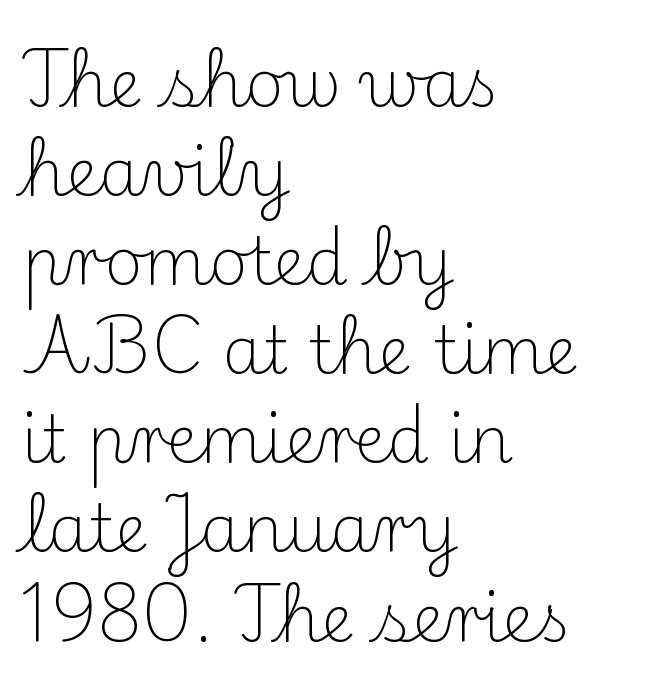
Notice how the passage keeps a crisp vertical edge on the left only. Glyph-to-glyph distance matches everyday printed text. Heft: none added — not bold. The passage shown is typed in a proportional face where columns would drift. To sum up the face: it has serifs. Summary of vertical rhythm: regular, with standard interline spacing.
